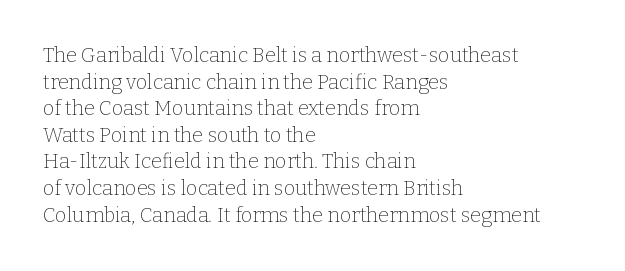
Does the copy run flush right? No — it runs flush left. The block of text has a typical density, with ordinary space between rows. This sample uses plain, unmodified letter spacing. The zone under the glyphs is completely vacant. A roman cut, with each character standing at attention. Stem width sits at or under what a default text font uses.
